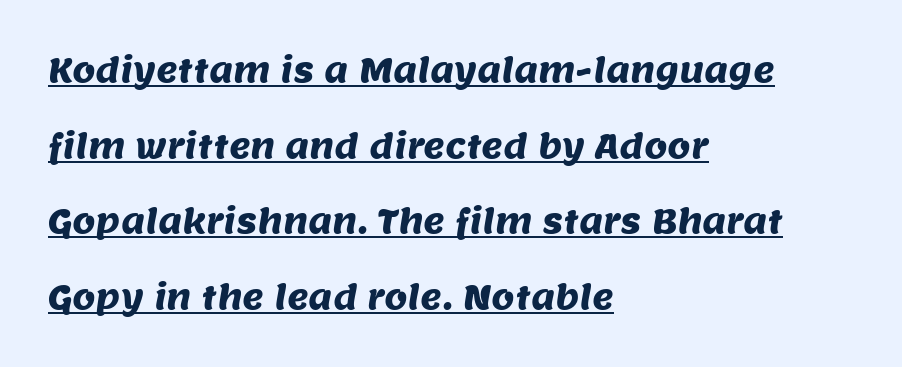
Line starts are locked; line ends wander. Observe the absence of serifs on each vertical stroke in this sample. In terms of leading, this rendering errs on the spacious side. The face used here appears with an underline applied. Honestly, the letter spacing is just normal — you wouldn't notice it. Note the varied advance widths — an 'i' is clearly narrower than an 'm'.
